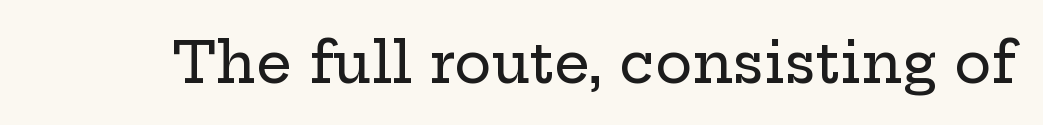
{"serif": "yes", "italic": "no", "width": "wide", "stroke_contrast": "low", "x_height": "medium", "monospaced": "no", "underline": "no", "letter_spacing": "normal", "letter_spacing_em": 0.0, "glyph_px": 56}
